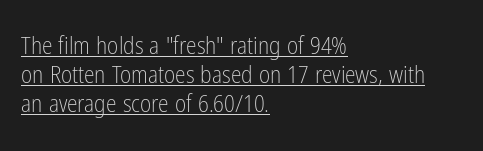
Q: Is the text bold? A: No.
Q: Is the text italic (slanted)? A: No, it is upright.
Q: Is the text underlined? A: Yes.
Q: How is the paragraph aligned? A: Left-aligned.
Q: Is the spacing between letters normal or unusually wide? A: Normal.
